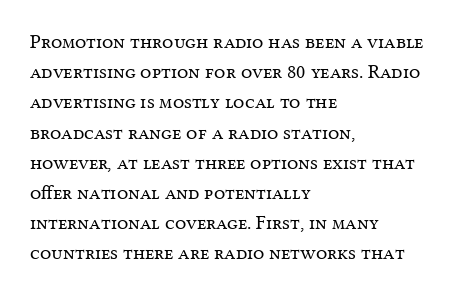
{"italic": "no", "bold": "no", "underline": "no", "align": "left", "line_spacing": "normal", "line_spacing_ratio": 1.51, "letter_spacing": "normal", "letter_spacing_em": 0.0, "glyph_px": 20}
